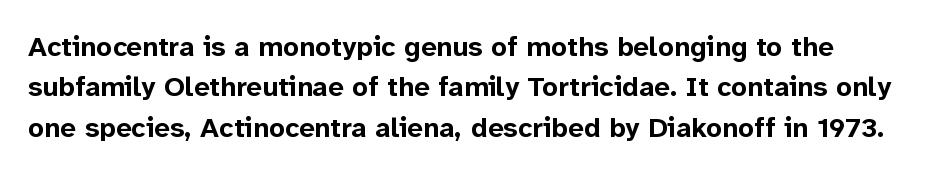
Whoever set this chose a conventional vertical rhythm. The space beneath each line is pristine and unruled. Style check: upright. This sample has the flowing, uneven cadence of proportional lettering. The letters sit at their default tracking, neither squeezed nor spread.
